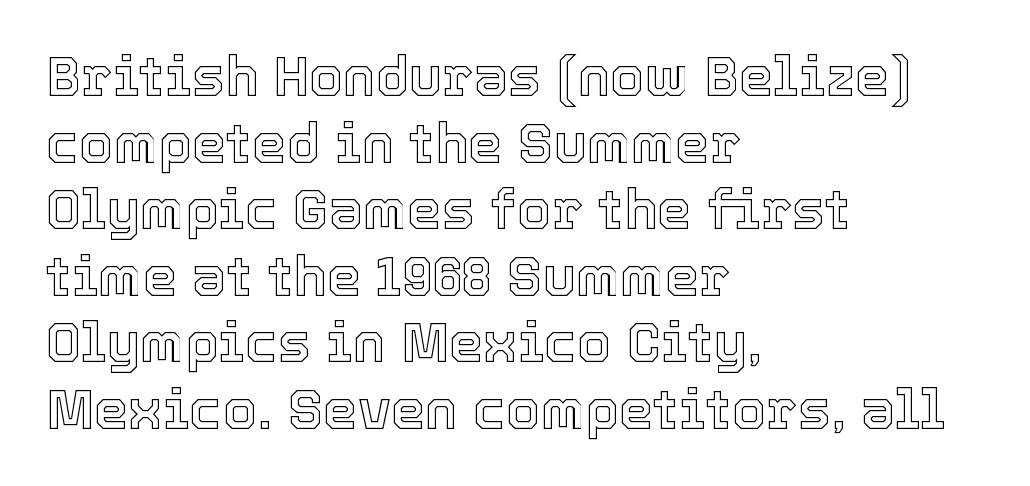
{"italic": "no", "width": "normal", "x_height": "medium", "monospaced": "no", "underline": "no", "align": "left", "line_spacing_ratio": 1.21, "letter_spacing": "normal", "letter_spacing_em": 0.0, "glyph_px": 55}
